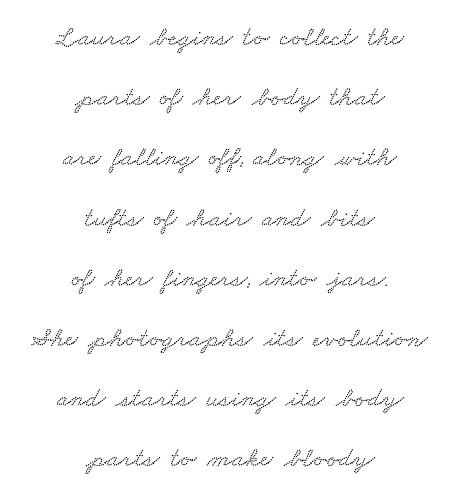
The lines in this sample share a center point and differ in where they start and stop. Just letters on the line, the space beneath them empty. Successive baselines arrive slowly, with a big drop between each. Compared with typical body copy, the letter spacing here is the same.
